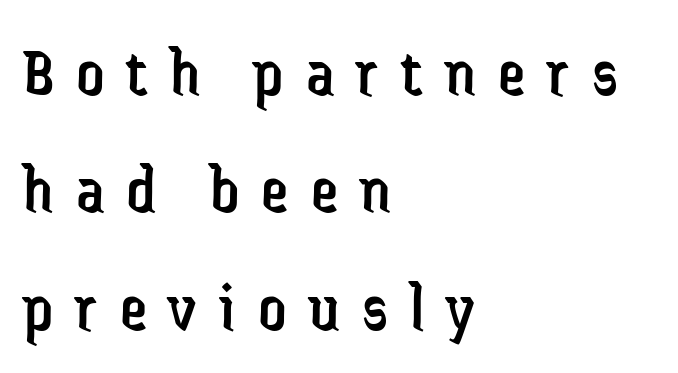
The image shows 69 px regular-weight, condensed sans-serif type, upright; set left-aligned, normal line spacing (1.7x), unusually wide letter spacing (+0.32 em), not underlined; low stroke contrast and a medium x-height.
